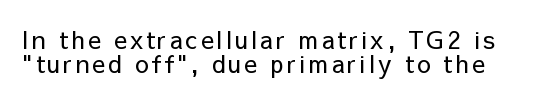
The image shows 24 px text type, upright; set tight line spacing (1.01x), not underlined.
